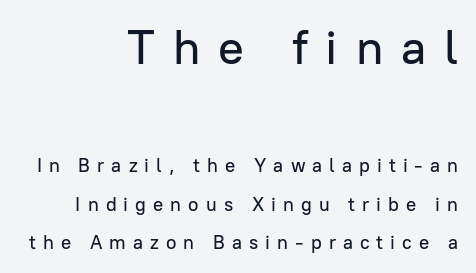
{"serif": "no", "italic": "no", "width": "normal", "stroke_contrast": "low", "x_height": "medium", "monospaced": "no", "underline": "no", "align": "right", "line_spacing": "loose", "line_spacing_ratio": 2.02, "letter_spacing": "wide", "letter_spacing_em": 0.37, "larger_block": "first", "size_ratio": 2.53, "glyph_px": 48}
